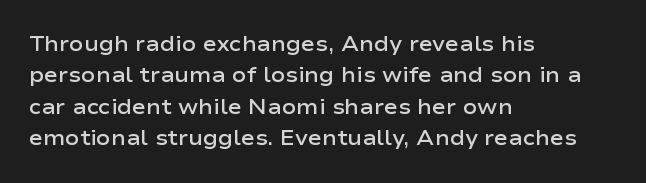
{"italic": "no", "bold": "semi", "underline": "no", "align": "left", "line_spacing": "normal", "line_spacing_ratio": 1.5, "letter_spacing": "normal", "letter_spacing_em": 0.0, "glyph_px": 21}
